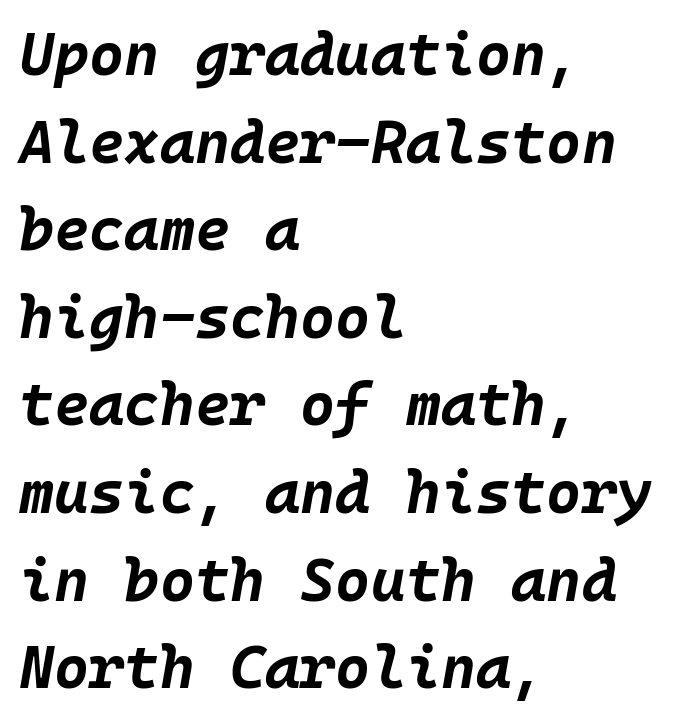
{"italic": "yes", "lean": "right", "slant_degrees": 10, "bold": "yes", "weight": "bold", "width": "normal", "stroke_contrast": "low", "x_height": "large", "underline": "no", "align": "left", "line_spacing": "normal", "line_spacing_ratio": 1.46, "letter_spacing": "normal", "letter_spacing_em": 0.0, "glyph_px": 60}
